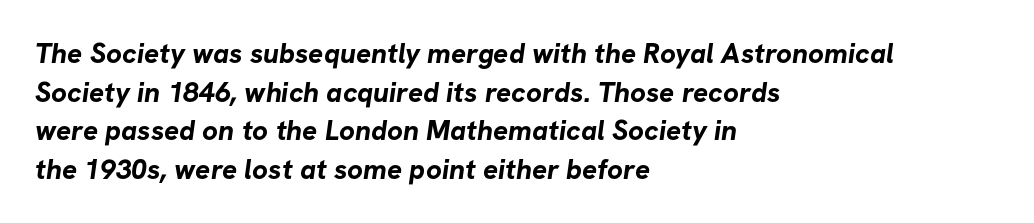
{"serif": "no", "bold": "yes", "weight": "bold", "width": "normal", "stroke_contrast": "low", "x_height": "medium", "monospaced": "no", "underline": "no", "align": "left", "line_spacing": "normal", "line_spacing_ratio": 1.38, "letter_spacing": "normal", "letter_spacing_em": 0.0, "glyph_px": 28}
